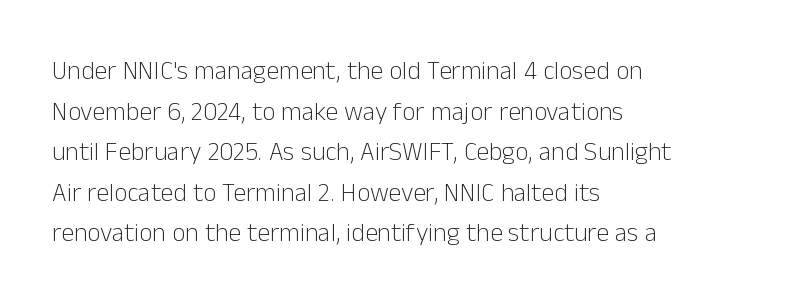
Q: Is the text bold? A: No.
Q: Is the text italic (slanted)? A: No, it is upright.
Q: Is the text underlined? A: No.
Q: How is the paragraph aligned? A: Left-aligned.
Q: Is the spacing between letters normal or unusually wide? A: Normal.
Q: Is the spacing between lines tight, normal or loose? A: Normal.
